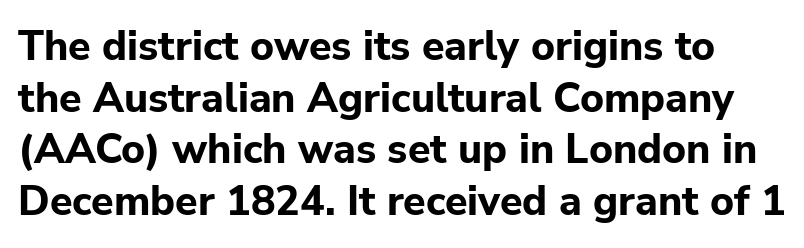
Q: Is the text bold? A: Yes.
Q: Is the text italic (slanted)? A: No, it is upright.
Q: Is the typeface a serif or a sans-serif typeface? A: Sans-serif.
Q: Is the text underlined? A: No.
Q: Is the spacing between letters normal or unusually wide? A: Normal.
Q: Is the spacing between lines tight, normal or loose? A: Normal.
Q: Width (condensed, normal, or wide)? A: Normal.
Q: Stroke contrast? A: Low.
Q: x-height? A: Medium.
Q: Monospaced? A: No.
